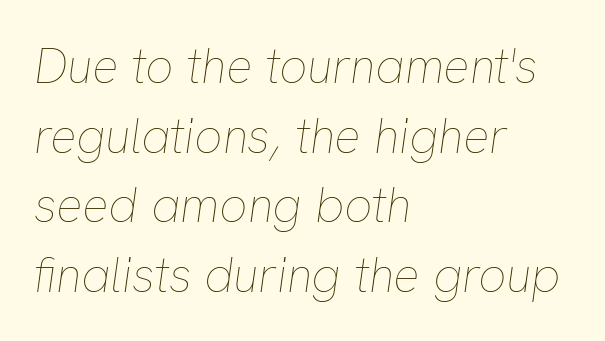
The specimen omits any rule beneath the text block's lines. The letterforms sit shoulder to shoulder at normal distance. The space between consecutive lines is moderate. The typeface has the unassuming heft of standard copy or less. Quick note: italic. Horizontally, the lines are justified to the leading edge only.
